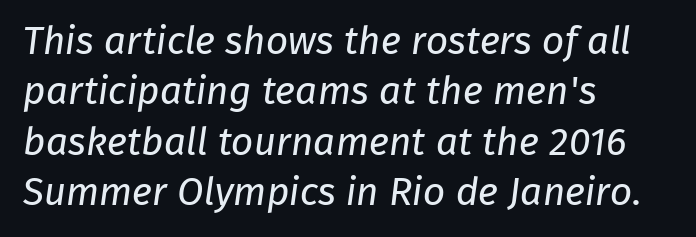
The image shows 39 px regular-weight sans-serif type; set left-aligned, normal line spacing (1.29x), normal letter spacing, not underlined; low stroke contrast and a medium x-height.
